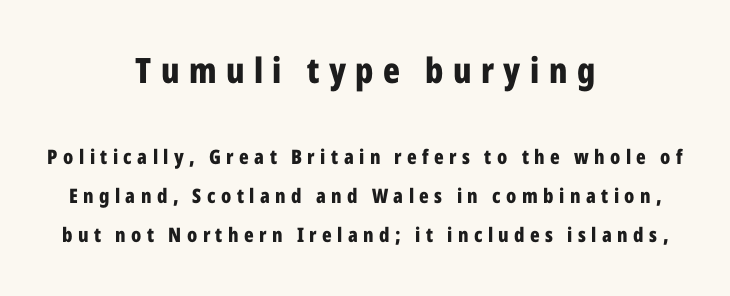
{"serif": "no", "italic": "no", "bold": "yes", "weight": "bold", "width": "condensed", "stroke_contrast": "low", "x_height": "medium", "monospaced": "no", "underline": "no", "align": "center", "line_spacing": "loose", "line_spacing_ratio": 1.96, "letter_spacing": "wide", "letter_spacing_em": 0.27, "larger_block": "first", "size_ratio": 1.75, "glyph_px": 35}
